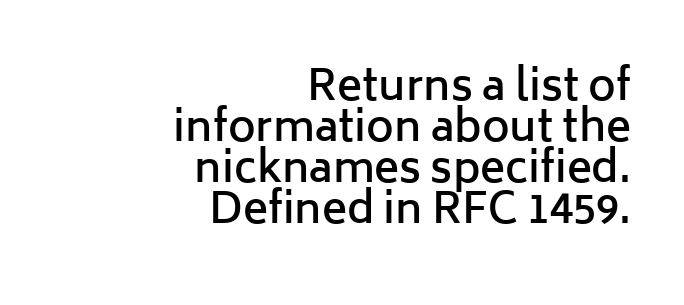
The image shows 42 px semibold sans-serif type, upright; set right-aligned, tight line spacing (0.98x), normal letter spacing, not underlined; low stroke contrast and a medium x-height.
